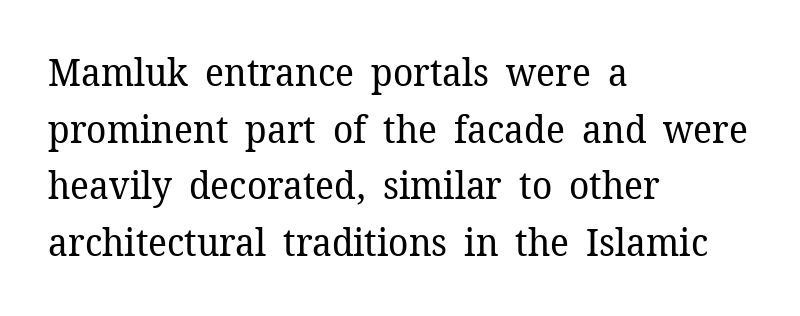
Q: Is the text bold? A: No.
Q: Is the text italic (slanted)? A: No, it is upright.
Q: Is the typeface a serif or a sans-serif typeface? A: Serif.
Q: Is the text underlined? A: No.
Q: How is the paragraph aligned? A: Left-aligned.
Q: Is the spacing between letters normal or unusually wide? A: Normal.
Q: Is the spacing between lines tight, normal or loose? A: Normal.
Q: Width (condensed, normal, or wide)? A: Normal.
Q: Stroke contrast? A: Low.
Q: x-height? A: Medium.
Q: Monospaced? A: No.
